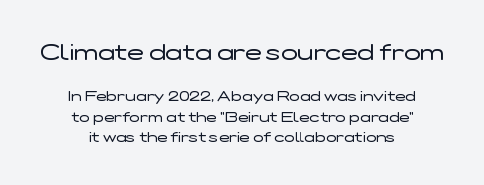
Q: Is the text bold? A: No.
Q: Is the text italic (slanted)? A: No, it is upright.
Q: Is the text underlined? A: No.
Q: How is the paragraph aligned? A: Centered.
Q: Is the spacing between letters normal or unusually wide? A: Normal.
Q: Is the spacing between lines tight, normal or loose? A: Normal.
Q: Which block of text is set in a larger size, the first (top) or the second (bottom)? A: The first (top) one.
